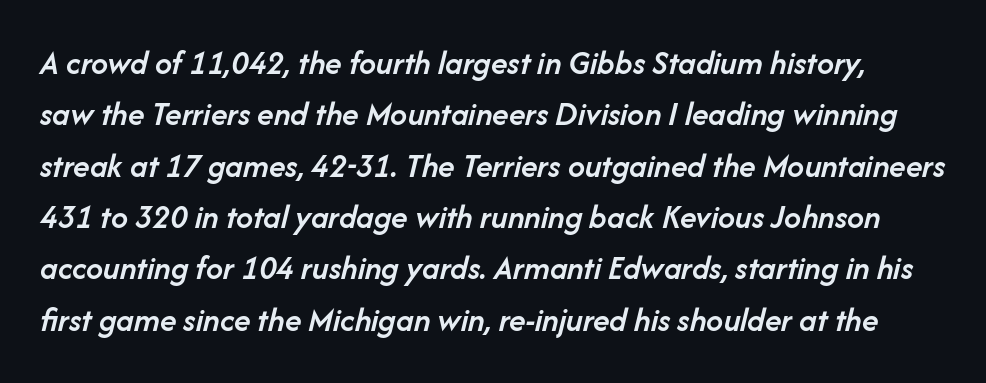
The image shows 34 px semibold type, italic (leaning right); set normal line spacing (1.51x), normal letter spacing, not underlined; low stroke contrast and a medium x-height.
